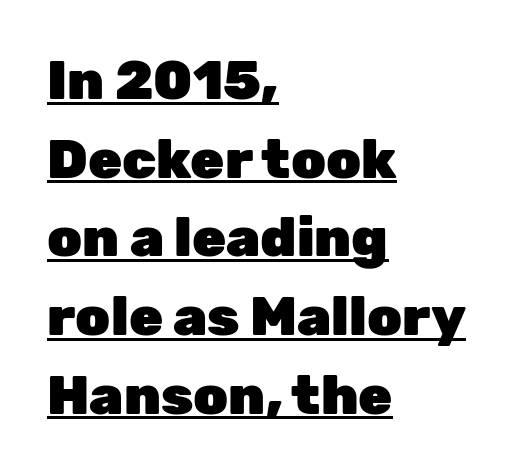
On the weight axis this lands at bold, roughly 700. Note the varied advance widths — an 'i' is clearly narrower than an 'm'. These lines keep a tight, regular rhythm from letter to letter. Do the letters lean? They stand straight. Grotesque or geometric, the face here clearly has no serifs. The lettering is marked with a stroke running underneath it.
